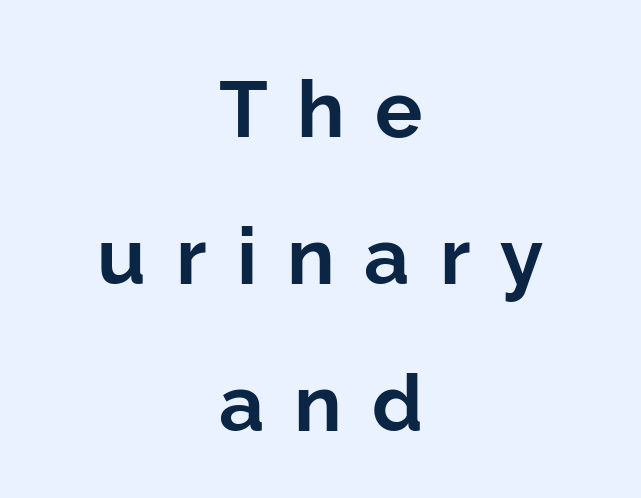
The image shows 79 px bold sans-serif type, upright; set centered, line spacing 1.86x, unusually wide letter spacing (+0.38 em), not underlined; low stroke contrast and a medium x-height.
